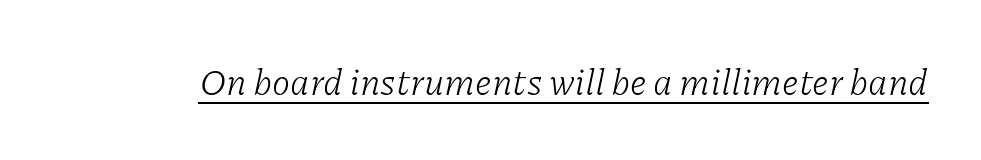
{"serif": "yes", "italic": "yes", "lean": "right", "slant_degrees": 11, "bold": "no", "weight": "light", "width": "normal", "stroke_contrast": "low", "x_height": "medium", "monospaced": "no", "underline": "yes", "letter_spacing": "normal", "letter_spacing_em": 0.0, "glyph_px": 37}
